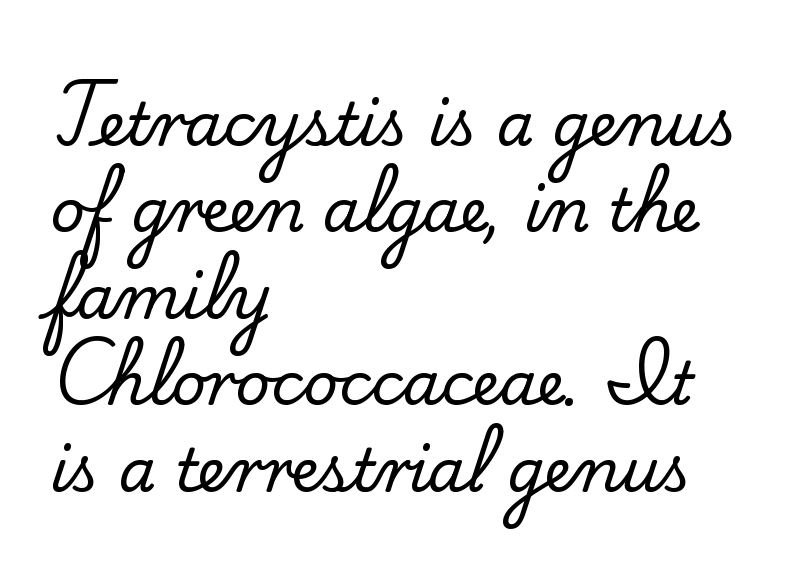
The image shows 60 px serif type; set left-aligned, normal line spacing (1.44x), normal letter spacing, not underlined; low stroke contrast and a small x-height.
